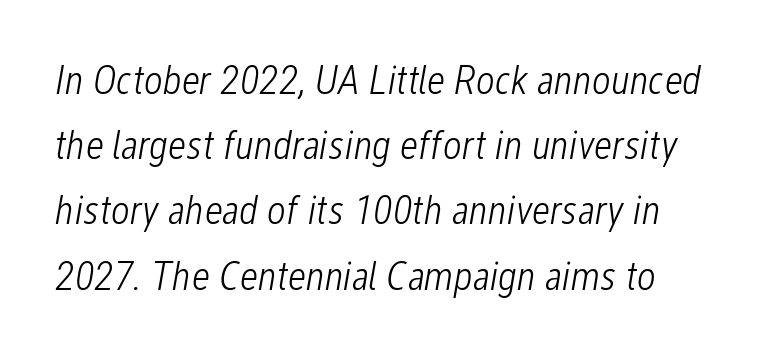
{"italic": "yes", "lean": "right", "slant_degrees": 12, "bold": "no", "weight": "light", "width": "condensed", "stroke_contrast": "low", "x_height": "medium", "monospaced": "no", "underline": "no", "line_spacing": "normal", "line_spacing_ratio": 1.59, "letter_spacing": "normal", "letter_spacing_em": 0.0, "glyph_px": 41}
